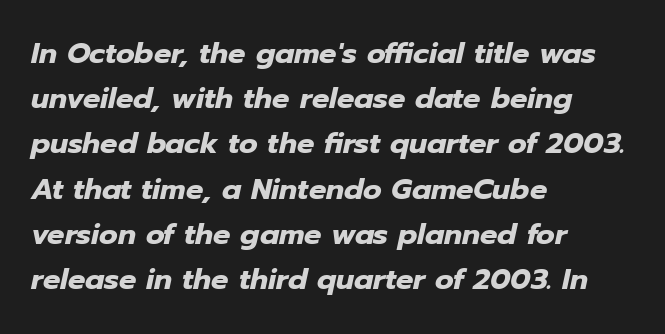
Q: Is the text bold? A: Yes.
Q: Is the text italic (slanted)? A: Yes, it leans right by about 12 degrees.
Q: Is the text underlined? A: No.
Q: How is the paragraph aligned? A: Left-aligned.
Q: Is the spacing between letters normal or unusually wide? A: Normal.
Q: Is the spacing between lines tight, normal or loose? A: Normal.
Q: Width (condensed, normal, or wide)? A: Normal.
Q: Stroke contrast? A: Low.
Q: x-height? A: Medium.
Q: Monospaced? A: No.
